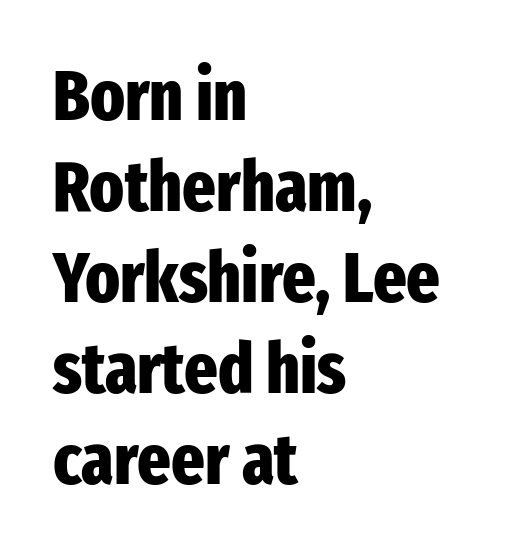
The space between consecutive lines is moderate. A dark, heavy texture on the line: the type is bold. The letters advance in unequal steps, a hallmark of proportional type. Is there any slant? The stems are plumb. Descenders hang freely into open space.
